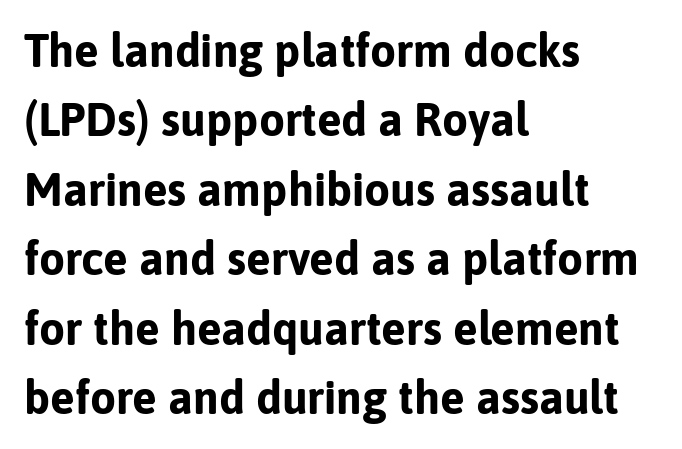
Q: Is the text bold? A: Yes.
Q: Is the text italic (slanted)? A: No, it is upright.
Q: Is the typeface a serif or a sans-serif typeface? A: Sans-serif.
Q: Is the text underlined? A: No.
Q: How is the paragraph aligned? A: Left-aligned.
Q: Is the spacing between letters normal or unusually wide? A: Normal.
Q: Is the spacing between lines tight, normal or loose? A: Normal.
Q: Width (condensed, normal, or wide)? A: Normal.
Q: Stroke contrast? A: Low.
Q: x-height? A: Medium.
Q: Monospaced? A: No.
